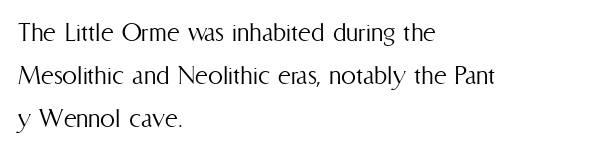
The image shows 30 px light, condensed type, upright; set left-aligned, normal line spacing (1.43x), normal letter spacing, not underlined; medium stroke contrast and a medium x-height.
